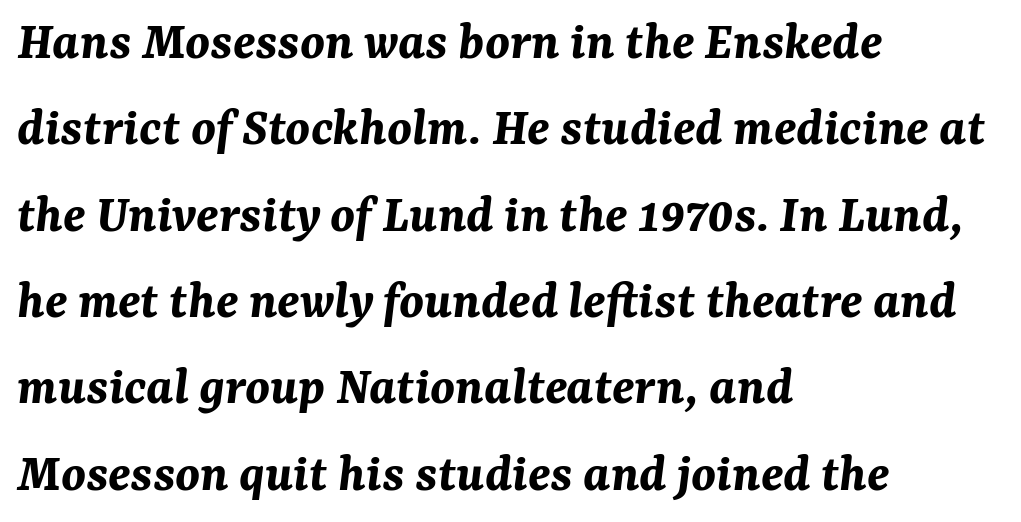
{"italic": "yes", "lean": "right", "slant_degrees": 7, "bold": "yes", "weight": "bold", "width": "normal", "stroke_contrast": "medium", "x_height": "medium", "monospaced": "no", "underline": "no", "align": "left", "line_spacing": "normal", "line_spacing_ratio": 1.57, "letter_spacing": "normal", "letter_spacing_em": 0.0, "glyph_px": 55}
